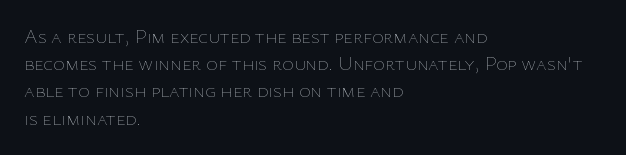
The image shows 20 px text type, upright; set left-aligned, normal line spacing (1.36x), normal letter spacing, not underlined.
